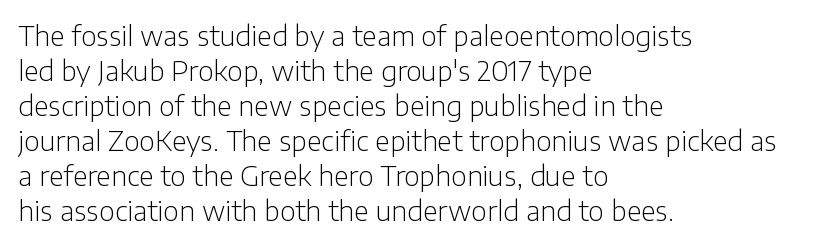
Style check: upright. Plain, unruled lines of type. The paragraph has a hard left edge and a soft right edge. This rendering leaves character spacing at its baseline value. A typesetter would call this leading conventional body-copy spacing. These glyphs show unthickened strokes, regular width or finer.
